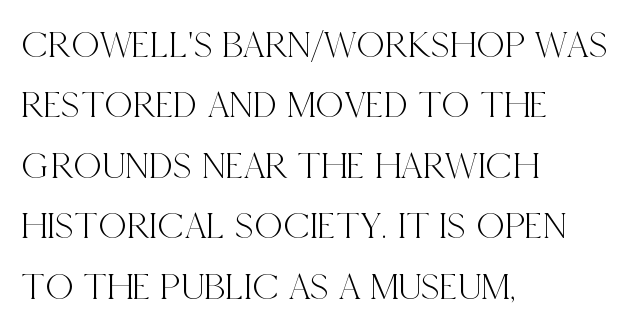
Type style note: has serifs. A normal amount of white space separates one row of letters from the next. This rendering uses left alignment, leaving the right contour irregular. Proportional: the letters do not fall into vertical columns. Words appear dense and cohesive because spacing is normal.
